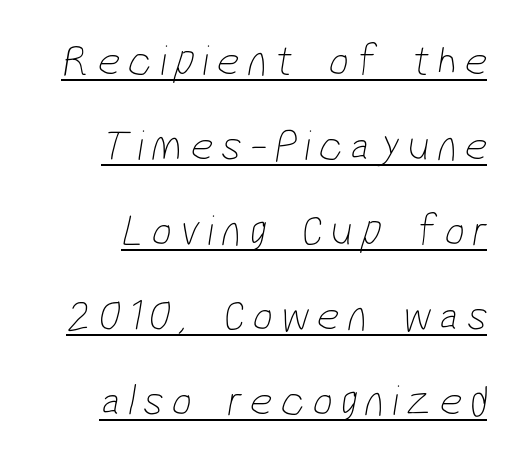
The image shows 44 px thin, condensed sans-serif type; set loose line spacing (1.93x), underlined; low stroke contrast and a medium x-height.
